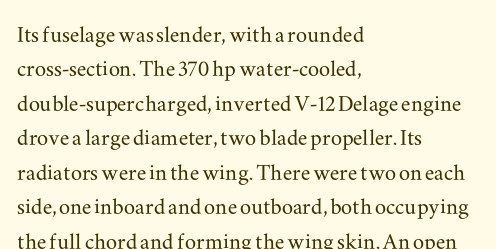
The typesetter chose a ragged-right arrangement here. You can tell from the footed stems that serif type was used. Italic: no, the glyphs are upright roman. Only glyphs here, with clear space below each row. Proportional: the letters do not fall into vertical columns.
